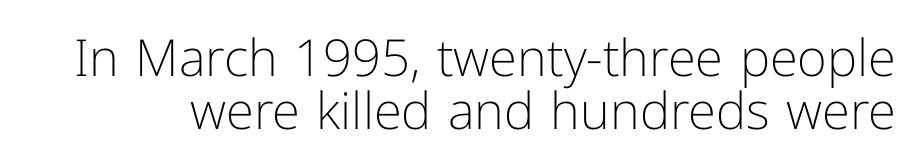
Q: Is the text bold? A: No.
Q: Is the text italic (slanted)? A: No, it is upright.
Q: Is the typeface a serif or a sans-serif typeface? A: Sans-serif.
Q: Is the text underlined? A: No.
Q: Is the spacing between letters normal or unusually wide? A: Normal.
Q: Is the spacing between lines tight, normal or loose? A: Tight.
Q: Width (condensed, normal, or wide)? A: Normal.
Q: Stroke contrast? A: Low.
Q: x-height? A: Medium.
Q: Monospaced? A: No.
